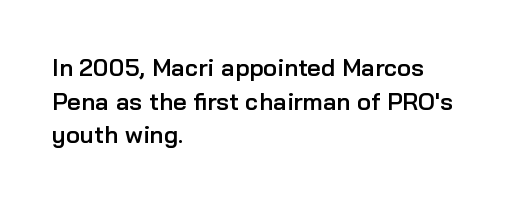
Q: Is the text bold? A: Semi-bold.
Q: Is the text italic (slanted)? A: No, it is upright.
Q: Is the text underlined? A: No.
Q: How is the paragraph aligned? A: Left-aligned.
Q: Is the spacing between letters normal or unusually wide? A: Normal.
Q: Is the spacing between lines tight, normal or loose? A: Normal.
